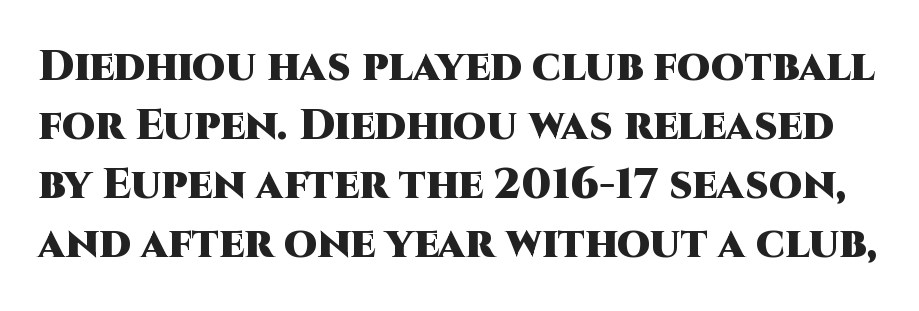
The image shows 43 px heavy sans-serif type, upright; set normal line spacing (1.37x), normal letter spacing, not underlined; high stroke contrast and a large x-height.
